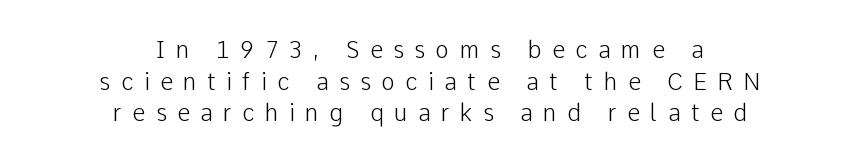
{"italic": "no", "bold": "no", "underline": "no", "align": "center", "line_spacing": "normal", "line_spacing_ratio": 1.37, "letter_spacing": "wide", "letter_spacing_em": 0.46, "glyph_px": 23}
